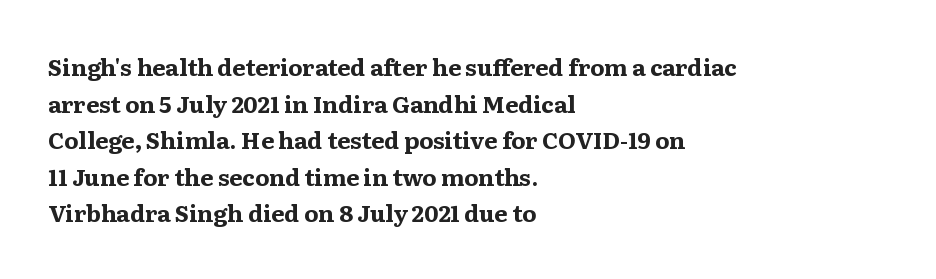
Q: Is the text bold? A: Yes.
Q: Is the text italic (slanted)? A: No, it is upright.
Q: Is the text underlined? A: No.
Q: How is the paragraph aligned? A: Left-aligned.
Q: Is the spacing between letters normal or unusually wide? A: Normal.
Q: Is the spacing between lines tight, normal or loose? A: Normal.
